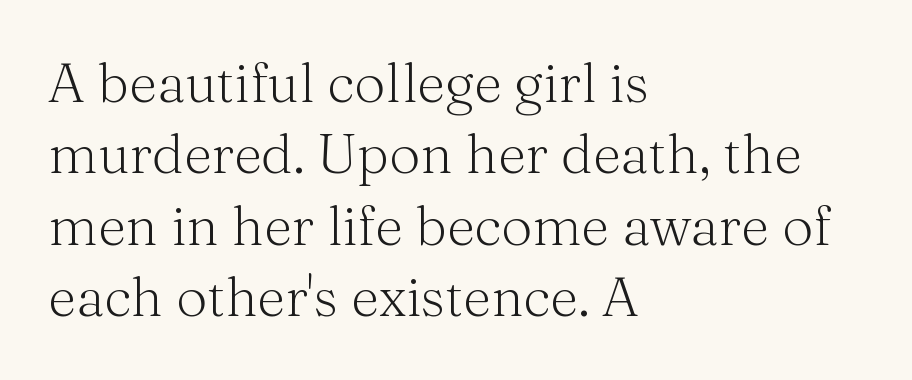
The image shows 55 px light serif type, upright; set left-aligned, normal line spacing (1.3x), normal letter spacing, not underlined; medium stroke contrast and a medium x-height.
